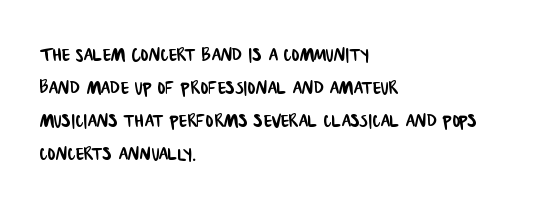
{"underline": "no", "align": "left", "line_spacing": "normal", "line_spacing_ratio": 1.37, "letter_spacing": "normal", "letter_spacing_em": 0.0, "glyph_px": 24}
